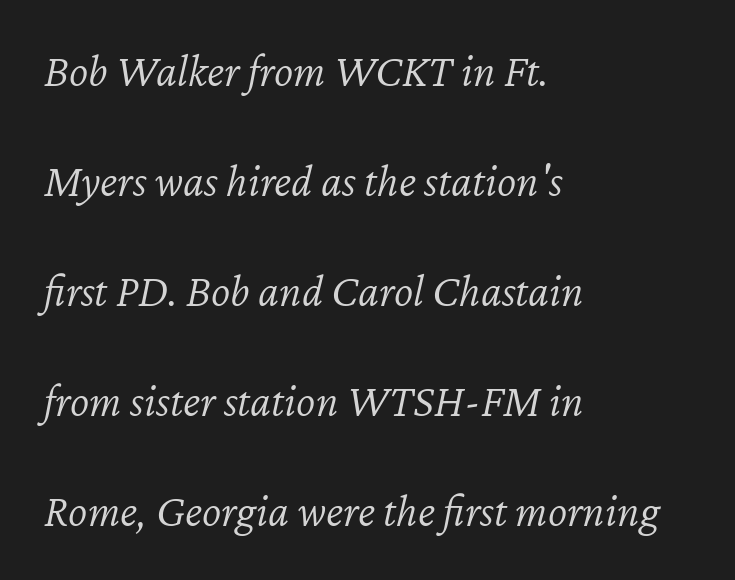
{"italic": "yes", "lean": "right", "slant_degrees": 12, "bold": "no", "weight": "light", "width": "normal", "stroke_contrast": "low", "x_height": "medium", "monospaced": "no", "underline": "no", "align": "left", "line_spacing": "loose", "line_spacing_ratio": 2.39, "letter_spacing": "normal", "letter_spacing_em": 0.0, "glyph_px": 46}
